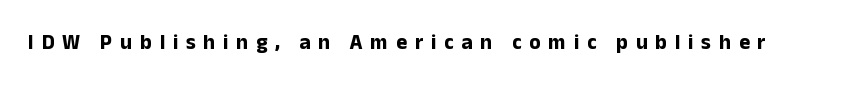
Q: Is the text bold? A: Yes.
Q: Is the text italic (slanted)? A: No, it is upright.
Q: Is the text underlined? A: No.
Q: Is the spacing between letters normal or unusually wide? A: Unusually wide.
